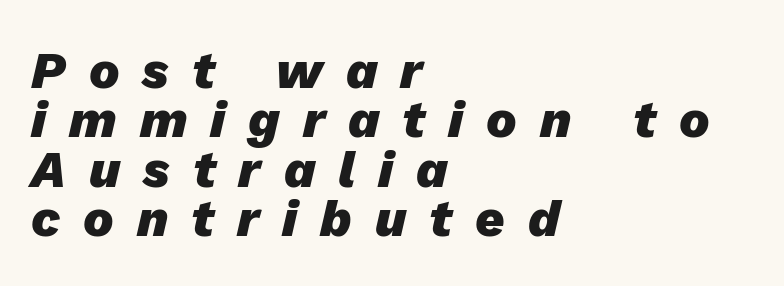
Q: Is the text bold? A: Yes.
Q: Is the text italic (slanted)? A: Yes, it leans right by about 13 degrees.
Q: Is the text underlined? A: No.
Q: How is the paragraph aligned? A: Left-aligned.
Q: Is the spacing between letters normal or unusually wide? A: Unusually wide.
Q: Is the spacing between lines tight, normal or loose? A: Tight.
Q: Width (condensed, normal, or wide)? A: Normal.
Q: Stroke contrast? A: Low.
Q: x-height? A: Medium.
Q: Monospaced? A: No.
